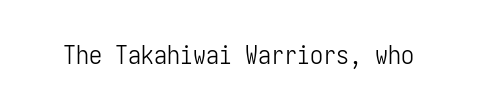
A roman cut, with each character standing at attention. Decoration check: the copy has no underline. The gaps between neighbouring characters are ordinary and unremarkable. Bold? No — there's no thickening of the strokes.
